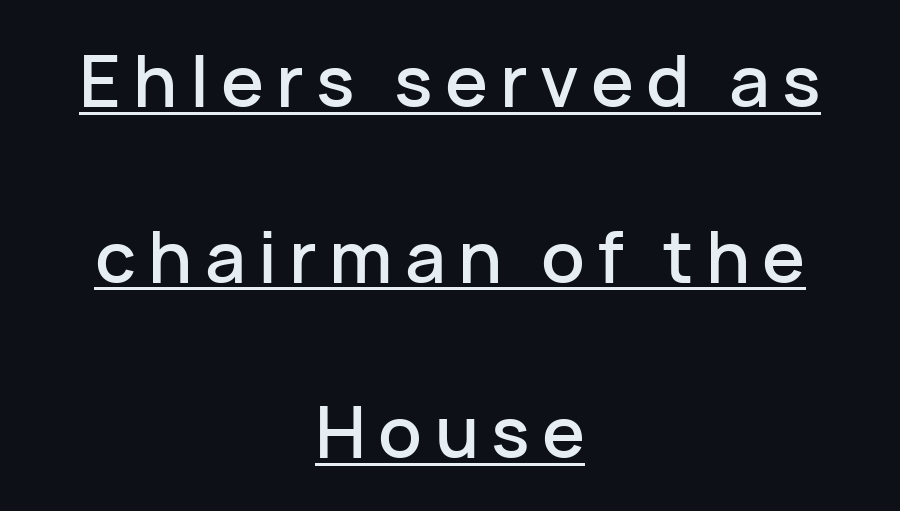
{"serif": "no", "italic": "no", "width": "normal", "stroke_contrast": "low", "x_height": "medium", "monospaced": "no", "underline": "yes", "align": "center", "line_spacing": "loose", "line_spacing_ratio": 2.44, "glyph_px": 72}
